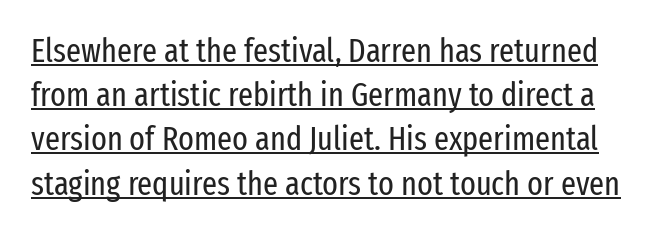
The image shows 33 px regular-weight, condensed sans-serif type, upright; set normal line spacing (1.34x), normal letter spacing, underlined; low stroke contrast and a medium x-height.
